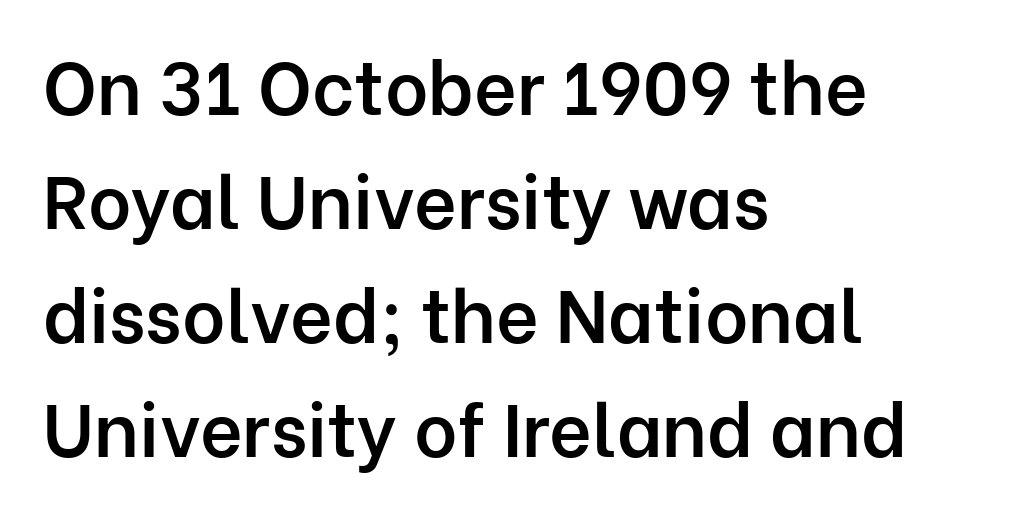
Q: Is the text bold? A: Semi-bold.
Q: Is the text italic (slanted)? A: No, it is upright.
Q: Is the typeface a serif or a sans-serif typeface? A: Sans-serif.
Q: Is the text underlined? A: No.
Q: How is the paragraph aligned? A: Left-aligned.
Q: Is the spacing between letters normal or unusually wide? A: Normal.
Q: Is the spacing between lines tight, normal or loose? A: Normal.
Q: Width (condensed, normal, or wide)? A: Normal.
Q: Stroke contrast? A: Low.
Q: x-height? A: Medium.
Q: Monospaced? A: No.
